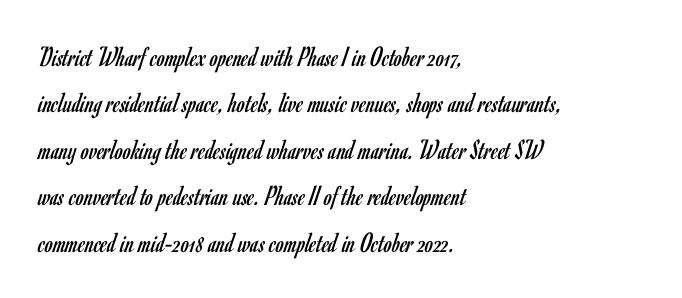
Has an underline been added? It has not. Inter-character spacing is left at the font's built-in metrics. The paragraph has a hard left edge and a soft right edge. Stem width sits at or under what a default text font uses.
